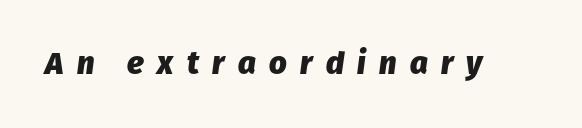
Q: Is the text bold? A: Yes.
Q: Is the text italic (slanted)? A: Yes, it leans right by about 8 degrees.
Q: Is the text underlined? A: No.
Q: Is the spacing between letters normal or unusually wide? A: Unusually wide.
Q: Width (condensed, normal, or wide)? A: Normal.
Q: Stroke contrast? A: Low.
Q: x-height? A: Medium.
Q: Monospaced? A: No.
